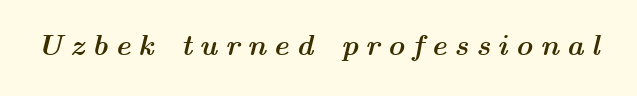
Q: Is the text bold? A: Yes.
Q: Is the text italic (slanted)? A: Yes, it leans right by about 14 degrees.
Q: Is the text underlined? A: No.
Q: Is the spacing between letters normal or unusually wide? A: Unusually wide.
Q: Width (condensed, normal, or wide)? A: Wide.
Q: Stroke contrast? A: Medium.
Q: x-height? A: Medium.
Q: Monospaced? A: No.
